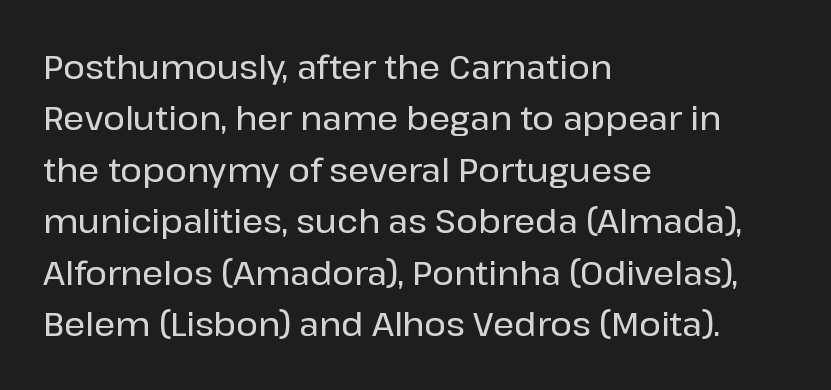
{"serif": "no", "italic": "no", "width": "normal", "stroke_contrast": "low", "x_height": "medium", "monospaced": "no", "underline": "no", "align": "left", "line_spacing": "normal", "line_spacing_ratio": 1.56, "letter_spacing": "normal", "letter_spacing_em": 0.0, "glyph_px": 33}
